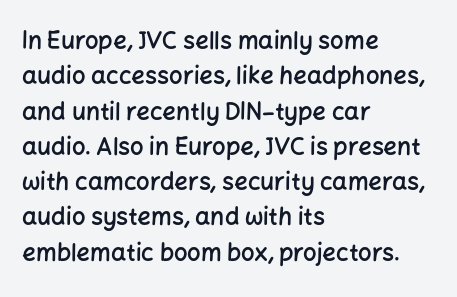
The image shows 24 px text type, upright; set left-aligned, normal line spacing (1.47x), normal letter spacing, not underlined.
